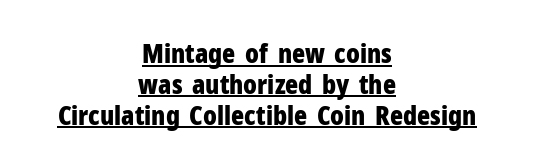
A dark, heavy texture on the line: the type is bold. You can tell it's not italic because the verticals are truly vertical. Baseline-to-baseline distance is barely more than the letter height. Glyph-to-glyph distance matches everyday printed text. The lines in this sample share a center point and differ in where they start and stop. The rendered words wear a rule along their underside.
